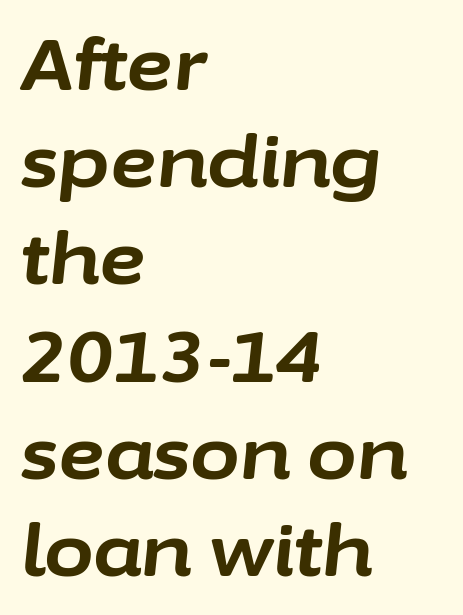
An italicized treatment has been applied to the whole sample. The compositor pushed each line to the left boundary. Horizontal bands of white between lines are of average thickness. Descender tails drop into unmarked territory. The sample has been set heavy, in full bold. The line texture is even and compact thanks to regular tracking.
